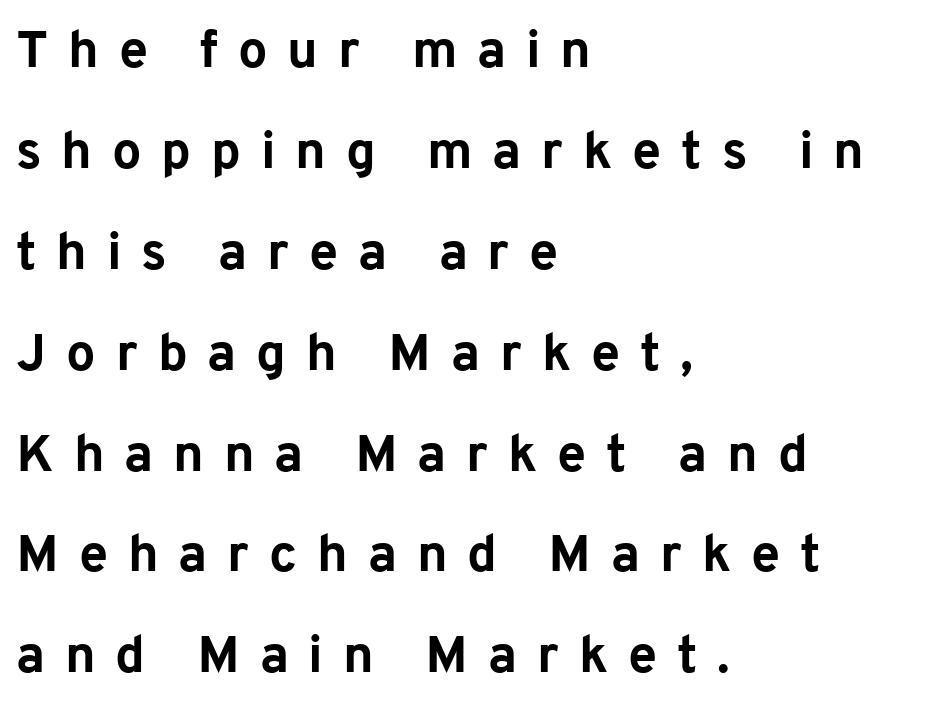
Regarding leading, the lines here are spaced well apart. Each letter's strokes conclude bluntly, with no projecting serifs. The font is running at its bold setting. The strip under each line holds only bare page. Proportional: the letters do not fall into vertical columns.
